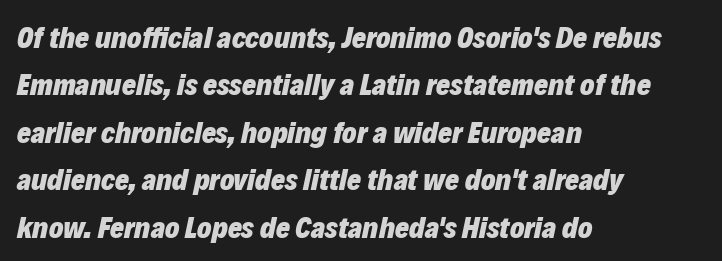
The image shows 30 px heavy type, italic (leaning right); set left-aligned, normal line spacing (1.58x), normal letter spacing, not underlined; low stroke contrast and a medium x-height.
